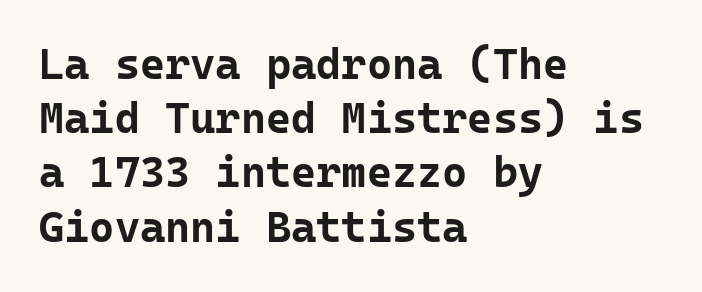
{"serif": "no", "italic": "no", "bold": "yes", "weight": "bold", "width": "normal", "stroke_contrast": "low", "x_height": "medium", "monospaced": "yes", "underline": "no", "align": "left", "line_spacing": "normal", "line_spacing_ratio": 1.26, "letter_spacing": "normal", "letter_spacing_em": 0.0, "glyph_px": 43}
